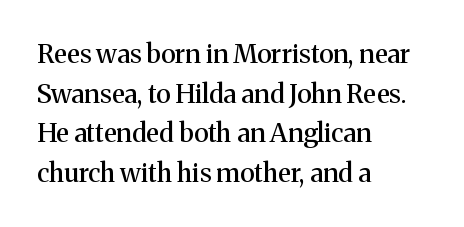
The image shows 26 px text type, upright; set left-aligned, normal line spacing (1.52x), normal letter spacing, not underlined.
